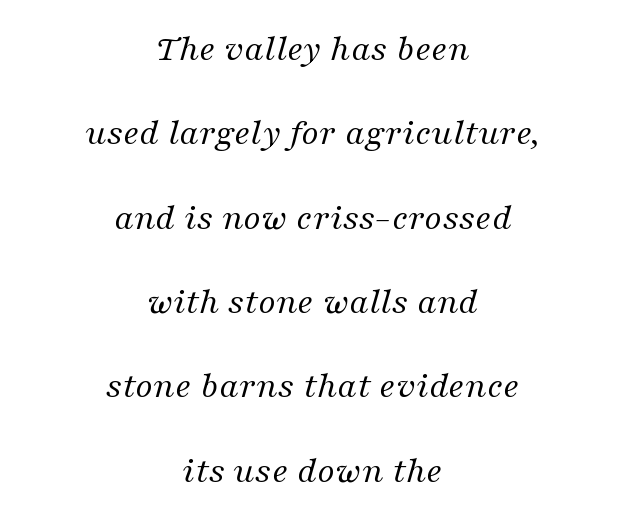
The image shows 38 px regular-weight serif type, italic (leaning right); set centered, loose line spacing (2.22x), normal letter spacing, not underlined; medium stroke contrast and a medium x-height.
